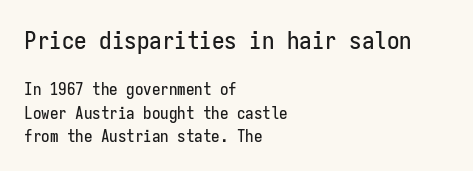
Q: Is the text italic (slanted)? A: No, it is upright.
Q: Is the text underlined? A: No.
Q: How is the paragraph aligned? A: Left-aligned.
Q: Is the spacing between letters normal or unusually wide? A: Normal.
Q: Is the spacing between lines tight, normal or loose? A: Normal.
Q: Which block of text is set in a larger size, the first (top) or the second (bottom)? A: The first (top) one.
